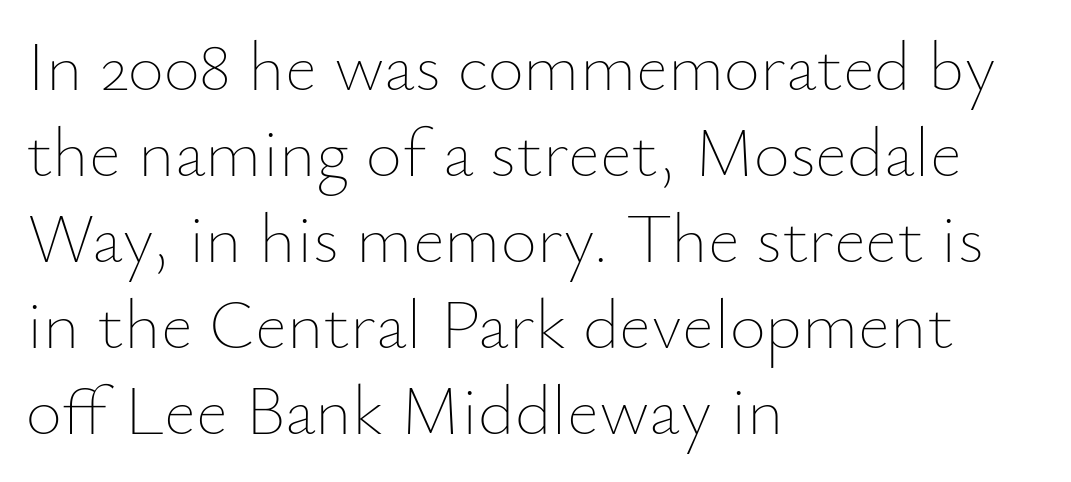
Q: Is the text bold? A: No.
Q: Is the text italic (slanted)? A: No, it is upright.
Q: Is the text underlined? A: No.
Q: How is the paragraph aligned? A: Left-aligned.
Q: Is the spacing between letters normal or unusually wide? A: Normal.
Q: Width (condensed, normal, or wide)? A: Normal.
Q: Stroke contrast? A: Low.
Q: x-height? A: Small.
Q: Monospaced? A: No.
